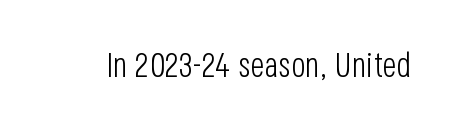
{"serif": "no", "italic": "no", "bold": "no", "weight": "light", "width": "condensed", "stroke_contrast": "low", "x_height": "large", "monospaced": "no", "underline": "no", "letter_spacing": "normal", "letter_spacing_em": 0.0, "glyph_px": 34}
